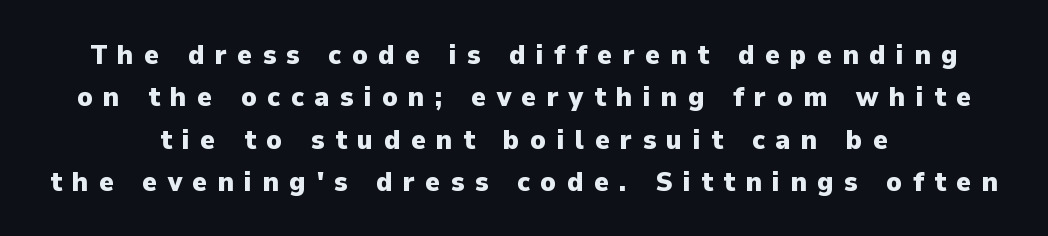
{"serif": "no", "italic": "no", "bold": "yes", "weight": "heavy", "width": "normal", "stroke_contrast": "low", "x_height": "medium", "monospaced": "no", "underline": "no", "align": "center", "line_spacing": "normal", "line_spacing_ratio": 1.51, "letter_spacing": "wide", "letter_spacing_em": 0.37, "glyph_px": 28}
